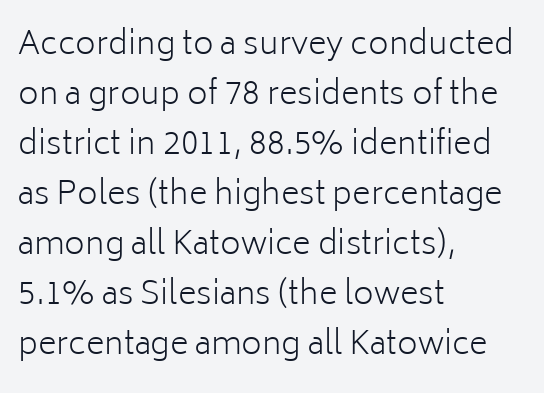
Look at the tracking — it's just the regular setting, nothing added. The string is rendered with underlining switched off. These glyphs show unthickened strokes, regular width or finer. This rendering employs a face without finishing strokes, i.e., a sans-serif. If you drew a ruler down the left edge, every line would touch it. Each letter keeps its own natural width here, so spacing adapts to shape.
